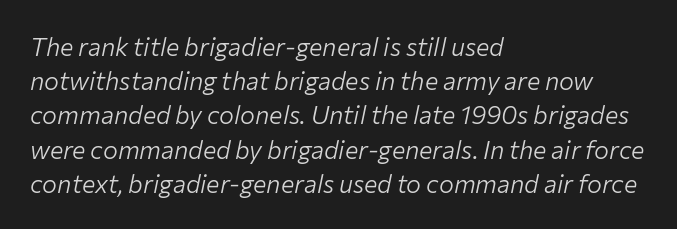
Q: Is the text bold? A: No.
Q: Is the text italic (slanted)? A: Yes, it leans right by about 12 degrees.
Q: Is the text underlined? A: No.
Q: How is the paragraph aligned? A: Left-aligned.
Q: Is the spacing between letters normal or unusually wide? A: Normal.
Q: Is the spacing between lines tight, normal or loose? A: Normal.
